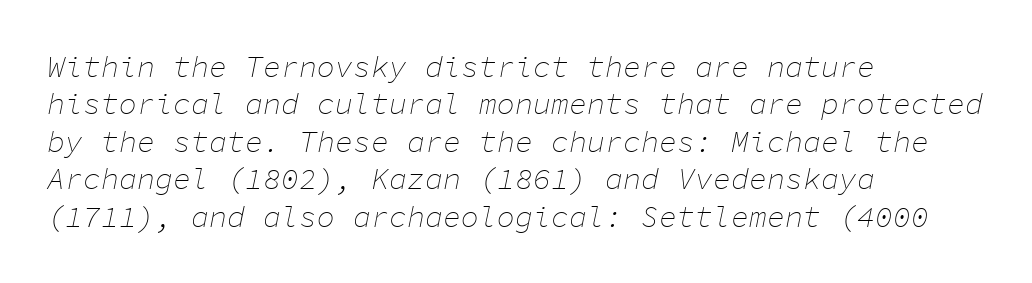
Q: Is the text bold? A: No.
Q: Is the text italic (slanted)? A: Yes, it leans right by about 11 degrees.
Q: Is the text underlined? A: No.
Q: How is the paragraph aligned? A: Left-aligned.
Q: Is the spacing between letters normal or unusually wide? A: Normal.
Q: Is the spacing between lines tight, normal or loose? A: Normal.
Q: Width (condensed, normal, or wide)? A: Normal.
Q: Stroke contrast? A: Low.
Q: x-height? A: Medium.
Q: Monospaced? A: Yes.
